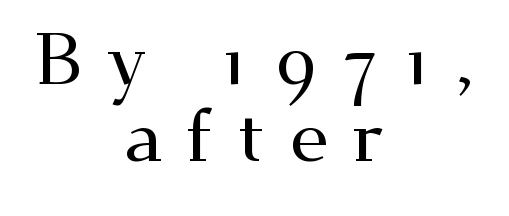
How are the letters spaced? Widely, with obvious added tracking. Anything drawn beneath the words? Only blank space. Regarding leading, the lines here are crowded together. Observe the serifs anchoring each vertical stroke in this sample. Alignment: centered.
